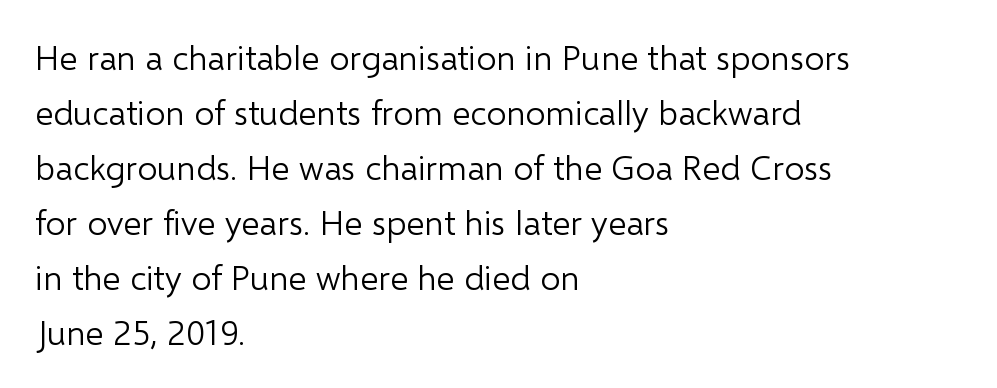
The characters display no serif detailing; their extremities are plain. Default kerning and tracking; the words read as compact shapes. The specimen reads as upright at a glance. The compositor pushed each line to the left boundary. Regarding leading, the lines here are spaced in the standard way. This reads as an unemphasized weight, regular at the heaviest.
